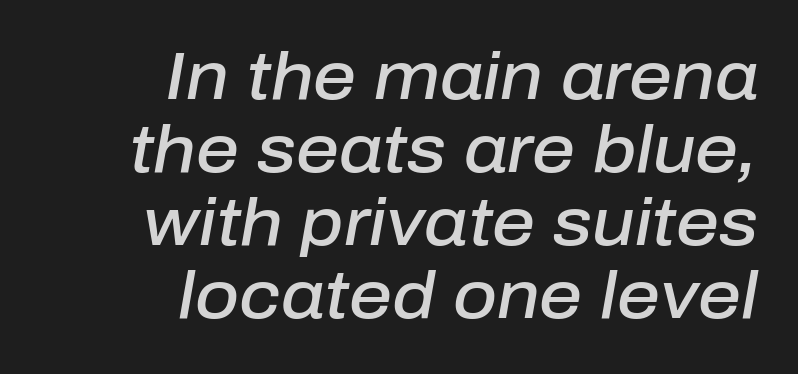
Q: Is the text bold? A: Semi-bold.
Q: Is the text italic (slanted)? A: Yes, it leans right by about 10 degrees.
Q: Is the text underlined? A: No.
Q: How is the paragraph aligned? A: Right-aligned.
Q: Is the spacing between letters normal or unusually wide? A: Normal.
Q: Is the spacing between lines tight, normal or loose? A: Tight.
Q: Width (condensed, normal, or wide)? A: Normal.
Q: Stroke contrast? A: Low.
Q: x-height? A: Medium.
Q: Monospaced? A: No.
